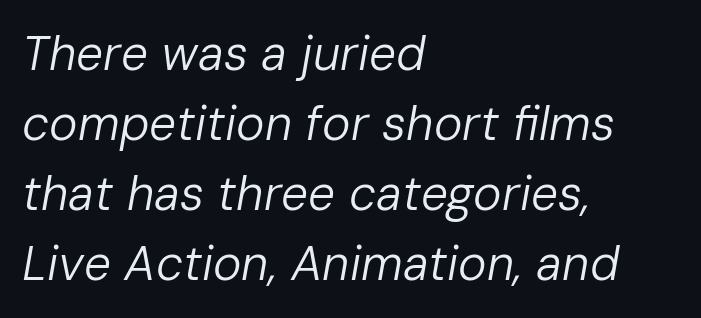
Q: Is the text bold? A: No.
Q: Is the text italic (slanted)? A: Yes, it leans right by about 10 degrees.
Q: Is the text underlined? A: No.
Q: How is the paragraph aligned? A: Left-aligned.
Q: Is the spacing between letters normal or unusually wide? A: Normal.
Q: Is the spacing between lines tight, normal or loose? A: Normal.
Q: Width (condensed, normal, or wide)? A: Normal.
Q: Stroke contrast? A: Low.
Q: x-height? A: Medium.
Q: Monospaced? A: No.
